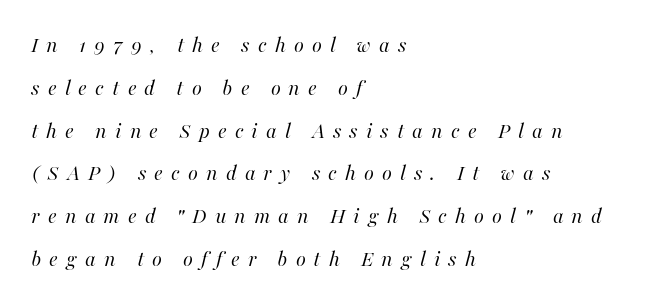
Honestly, the letter spacing is so wide it's the main thing you notice. The string is rendered with underlining switched off. This reads as an unemphasized weight, regular at the heaviest. The rag falls on the right side of this text block.
